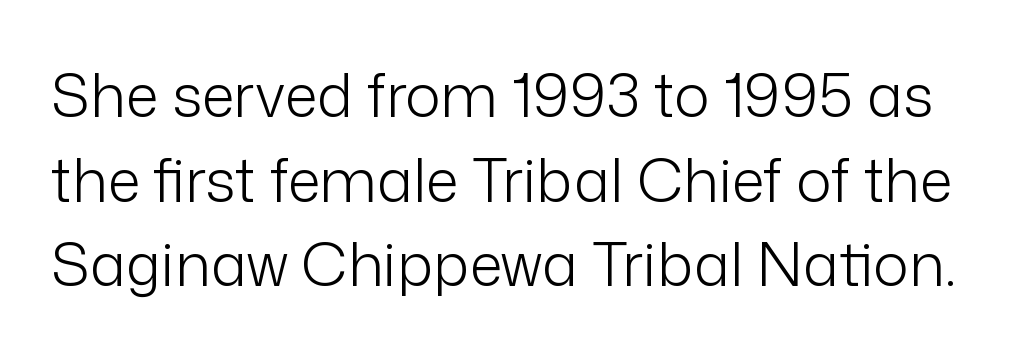
Q: Is the text bold? A: No.
Q: Is the text italic (slanted)? A: No, it is upright.
Q: Is the typeface a serif or a sans-serif typeface? A: Sans-serif.
Q: Is the text underlined? A: No.
Q: Is the spacing between letters normal or unusually wide? A: Normal.
Q: Is the spacing between lines tight, normal or loose? A: Normal.
Q: Width (condensed, normal, or wide)? A: Normal.
Q: Stroke contrast? A: Low.
Q: x-height? A: Medium.
Q: Monospaced? A: No.
